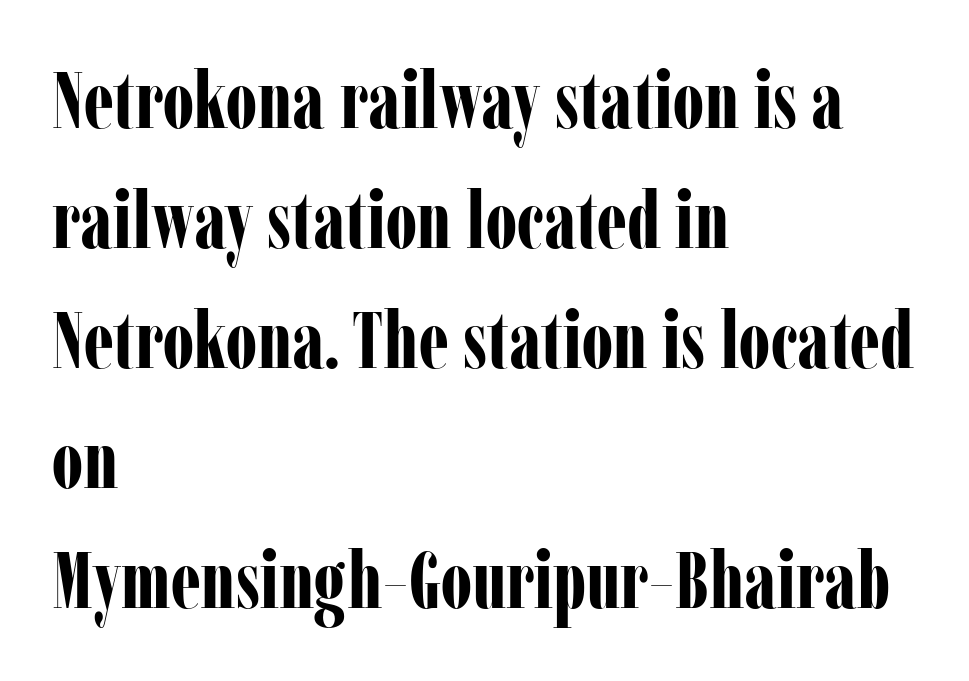
Clear beneath every line of the passage. The face used here is proportionally spaced, like ordinary book or web type. Caption: multi-line text, flush left, ragged right. The designer left line spacing at the default. Spacing between characters is what you'd get straight out of the box. When letters stand straight like this, we call the style roman or upright.
